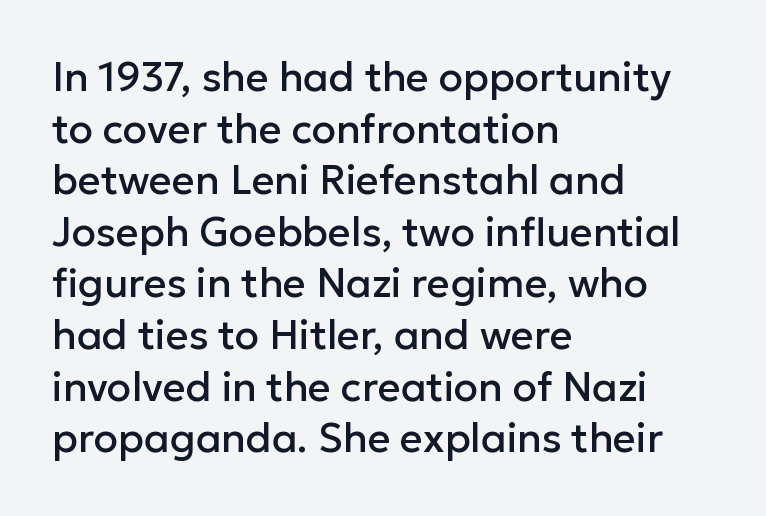
The image shows 40 px sans-serif type, upright; set left-aligned, normal line spacing (1.29x), normal letter spacing, not underlined; low stroke contrast and a medium x-height.
